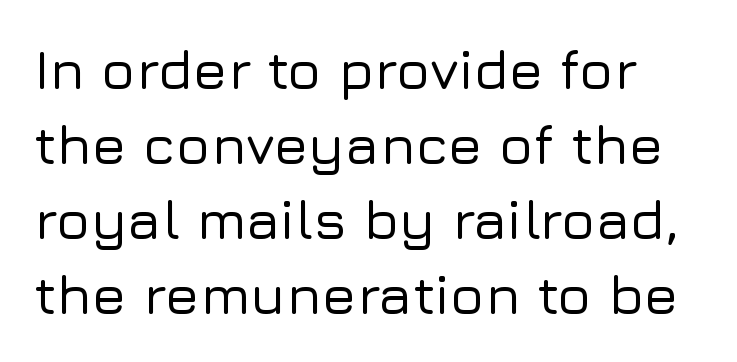
The image shows 56 px sans-serif type, upright; set normal line spacing (1.34x), normal letter spacing, not underlined; low stroke contrast and a medium x-height.
